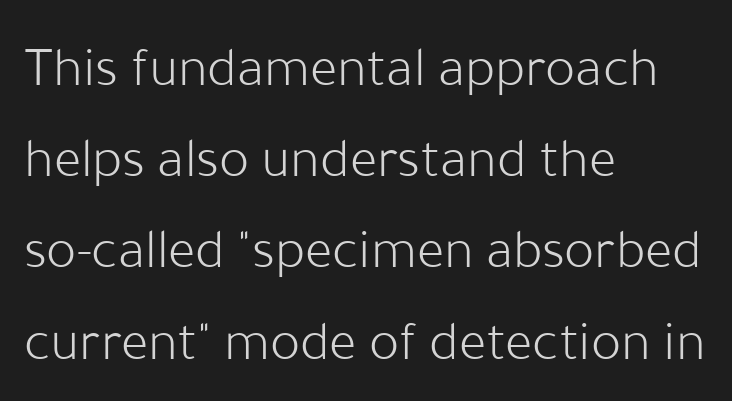
Q: Is the text bold? A: No.
Q: Is the text italic (slanted)? A: No, it is upright.
Q: Is the typeface a serif or a sans-serif typeface? A: Sans-serif.
Q: Is the text underlined? A: No.
Q: How is the paragraph aligned? A: Left-aligned.
Q: Is the spacing between letters normal or unusually wide? A: Normal.
Q: Is the spacing between lines tight, normal or loose? A: Normal.
Q: Width (condensed, normal, or wide)? A: Normal.
Q: Stroke contrast? A: Low.
Q: x-height? A: Medium.
Q: Monospaced? A: No.
